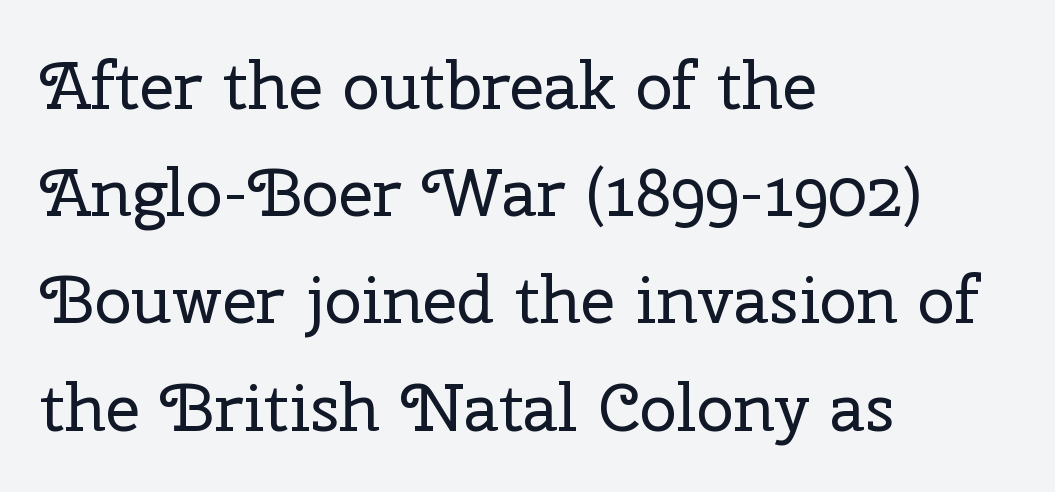
{"serif": "yes", "italic": "no", "bold": "no", "weight": "regular", "width": "normal", "stroke_contrast": "low", "x_height": "medium", "monospaced": "no", "underline": "no", "align": "left", "line_spacing": "normal", "line_spacing_ratio": 1.6, "letter_spacing": "normal", "letter_spacing_em": 0.0, "glyph_px": 67}
